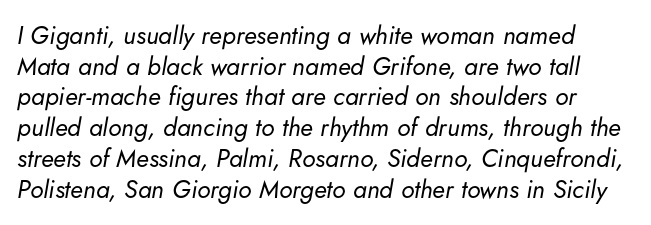
Q: Is the text bold? A: No.
Q: Is the text italic (slanted)? A: Yes, it leans right by about 5 degrees.
Q: Is the text underlined? A: No.
Q: Is the spacing between letters normal or unusually wide? A: Normal.
